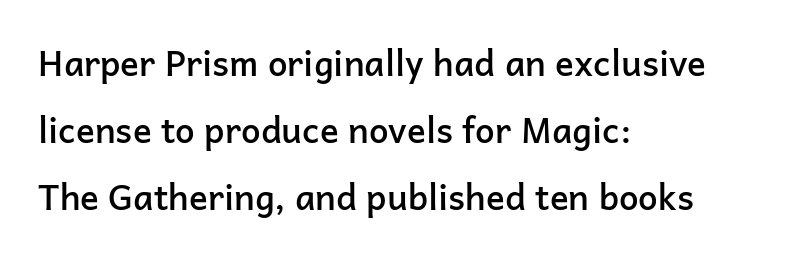
The image shows 35 px semibold sans-serif type, upright; set left-aligned, loose line spacing (1.91x), normal letter spacing, not underlined; low stroke contrast and a medium x-height.
